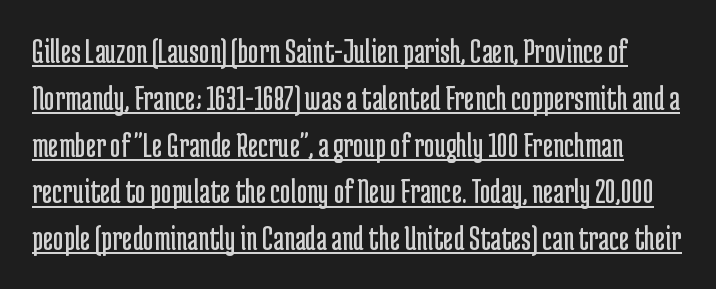
Each line of the rendering has a horizontal stroke beneath the glyphs. The passage shown has conventional tracking throughout. This is roman type, the default non-slanted kind. A quiet, ordinary-to-light weight characterises the typeface. Typographically, this falls in the sans-serif category. Do the characters align in a grid? No, the font is proportional.
